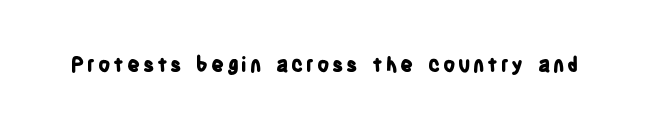
{"italic": "no", "bold": "yes", "underline": "no", "glyph_px": 20}
